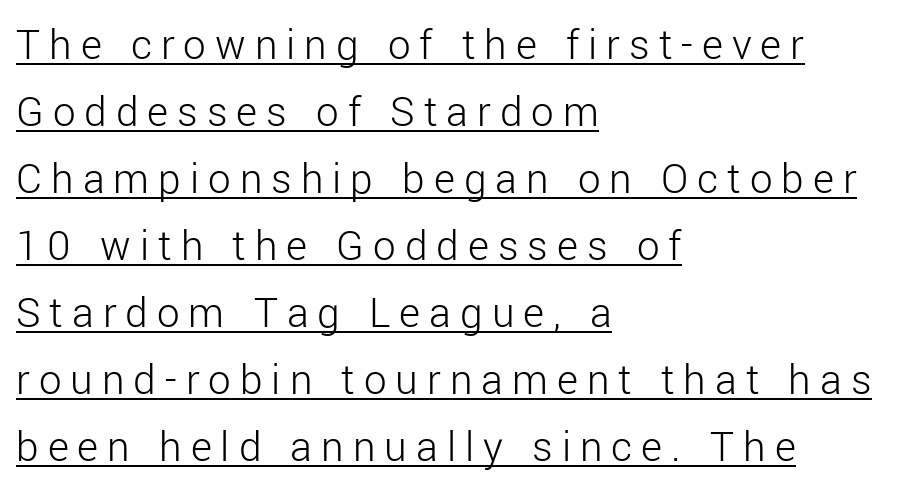
The image shows 45 px light sans-serif type, upright; set left-aligned, normal line spacing (1.49x), unusually wide letter spacing (+0.2 em), underlined; low stroke contrast and a medium x-height.
